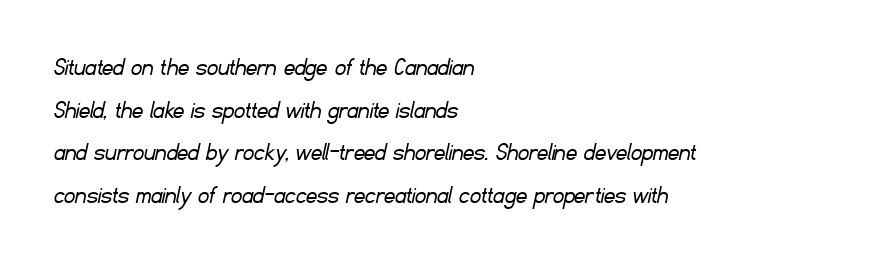
{"bold": "no", "underline": "no", "align": "left", "line_spacing": "normal", "line_spacing_ratio": 1.58, "letter_spacing": "normal", "letter_spacing_em": 0.0, "glyph_px": 27}
